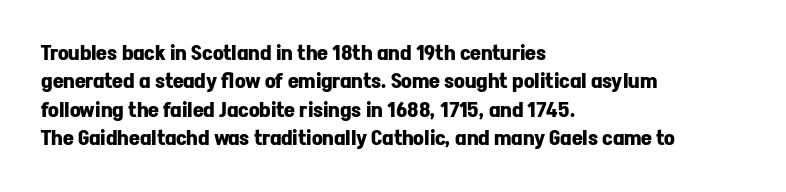
{"italic": "no", "bold": "yes", "underline": "no", "align": "left", "line_spacing": "normal", "line_spacing_ratio": 1.35, "letter_spacing": "normal", "letter_spacing_em": 0.0, "glyph_px": 21}
